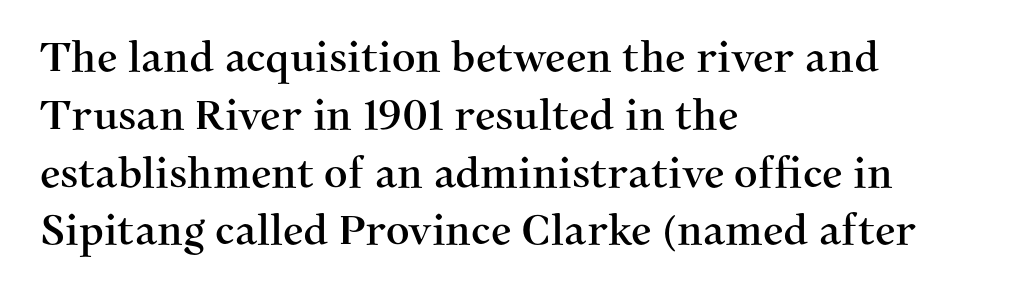
{"serif": "yes", "italic": "no", "width": "normal", "stroke_contrast": "medium", "x_height": "medium", "monospaced": "no", "underline": "no", "align": "left", "line_spacing": "normal", "line_spacing_ratio": 1.41, "letter_spacing": "normal", "letter_spacing_em": 0.0, "glyph_px": 41}
